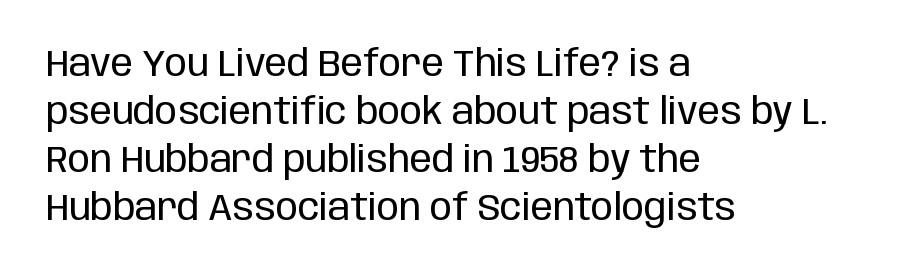
The image shows 37 px regular-weight, condensed sans-serif type, upright; set left-aligned, normal line spacing (1.3x), normal letter spacing, not underlined; low stroke contrast and a large x-height.
